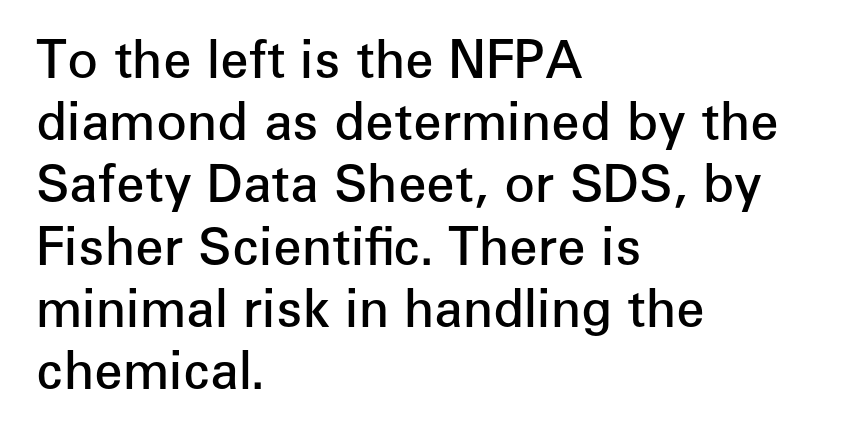
{"serif": "no", "italic": "no", "bold": "semi", "weight": "semibold", "width": "normal", "stroke_contrast": "low", "x_height": "medium", "monospaced": "no", "underline": "no", "align": "left", "line_spacing_ratio": 1.22, "letter_spacing": "normal", "letter_spacing_em": 0.0, "glyph_px": 51}
